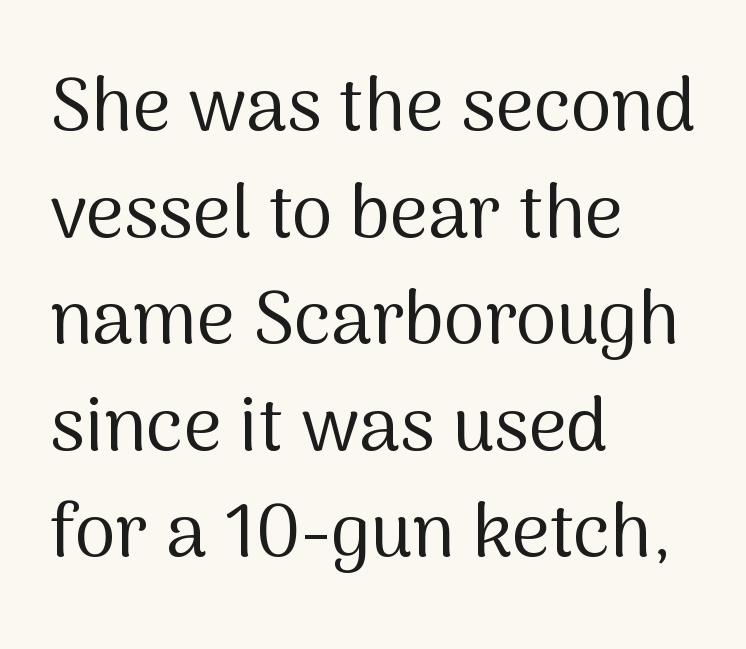
The image shows 74 px regular-weight sans-serif type, upright; set left-aligned, normal line spacing (1.44x), normal letter spacing, not underlined; medium stroke contrast and a medium x-height.
